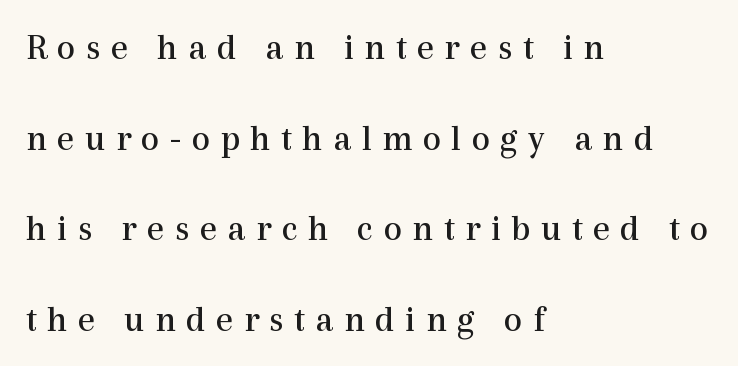
Q: Is the text bold? A: No.
Q: Is the text italic (slanted)? A: No, it is upright.
Q: Is the typeface a serif or a sans-serif typeface? A: Serif.
Q: Is the text underlined? A: No.
Q: How is the paragraph aligned? A: Left-aligned.
Q: Is the spacing between letters normal or unusually wide? A: Unusually wide.
Q: Is the spacing between lines tight, normal or loose? A: Loose.
Q: Width (condensed, normal, or wide)? A: Normal.
Q: x-height? A: Medium.
Q: Monospaced? A: No.
